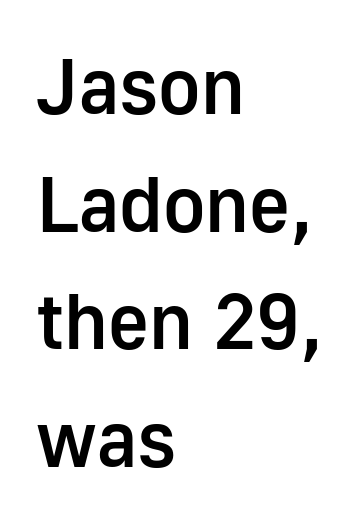
{"serif": "no", "italic": "no", "bold": "semi", "weight": "semibold", "width": "normal", "stroke_contrast": "low", "x_height": "medium", "monospaced": "no", "underline": "no", "align": "left", "line_spacing": "normal", "line_spacing_ratio": 1.49, "letter_spacing": "normal", "letter_spacing_em": 0.0, "glyph_px": 79}
